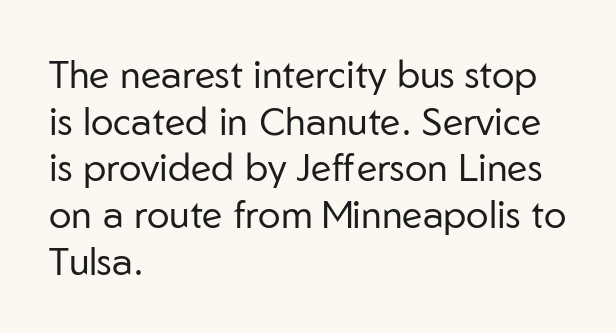
The image shows 38 px regular-weight sans-serif type, upright; set left-aligned, line spacing 1.23x, normal letter spacing, not underlined; low stroke contrast and a medium x-height.
